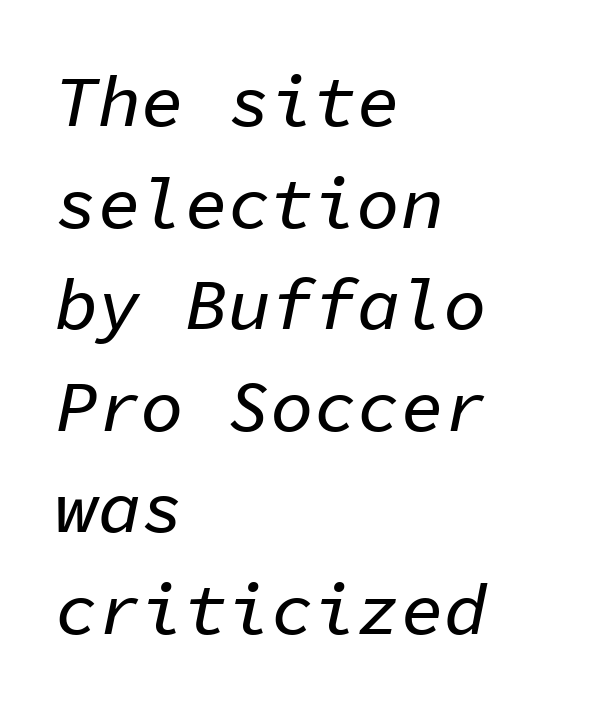
Spacing verdict: monospaced, one width for all characters. This rendering leaves character spacing at its baseline value. This is oblique type, the kind used for emphasis or titles. A bare baseline throughout the passage.
